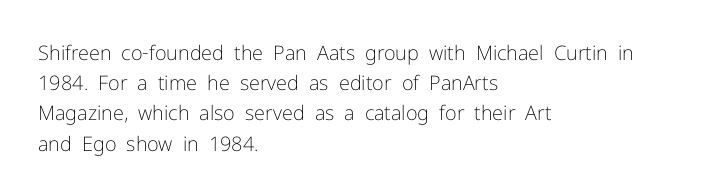
Q: Is the text bold? A: No.
Q: Is the text italic (slanted)? A: No, it is upright.
Q: Is the text underlined? A: No.
Q: How is the paragraph aligned? A: Left-aligned.
Q: Is the spacing between letters normal or unusually wide? A: Normal.
Q: Is the spacing between lines tight, normal or loose? A: Normal.
